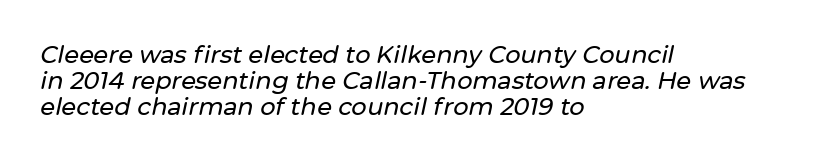
Default kerning and tracking; the words read as compact shapes. You could barely slide anything between these rows. Emphasis-style slanted type is in use. Check under the words: just untouched page.
